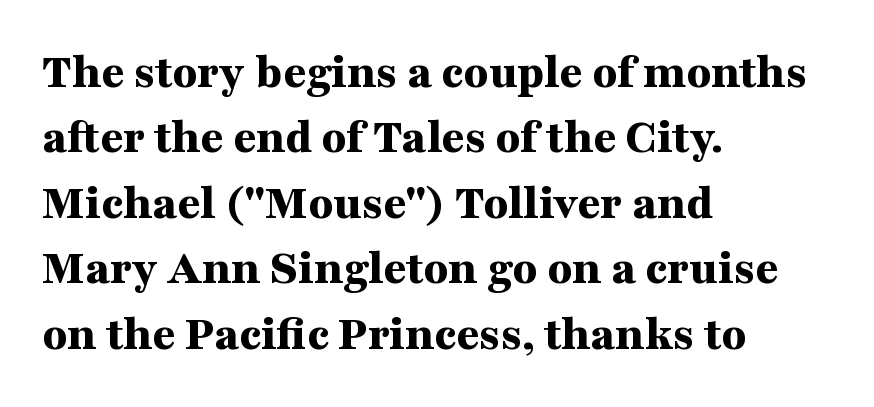
{"serif": "yes", "italic": "no", "bold": "yes", "weight": "bold", "width": "wide", "stroke_contrast": "medium", "x_height": "medium", "monospaced": "no", "underline": "no", "align": "left", "line_spacing": "normal", "line_spacing_ratio": 1.31, "letter_spacing": "normal", "letter_spacing_em": 0.0, "glyph_px": 50}
